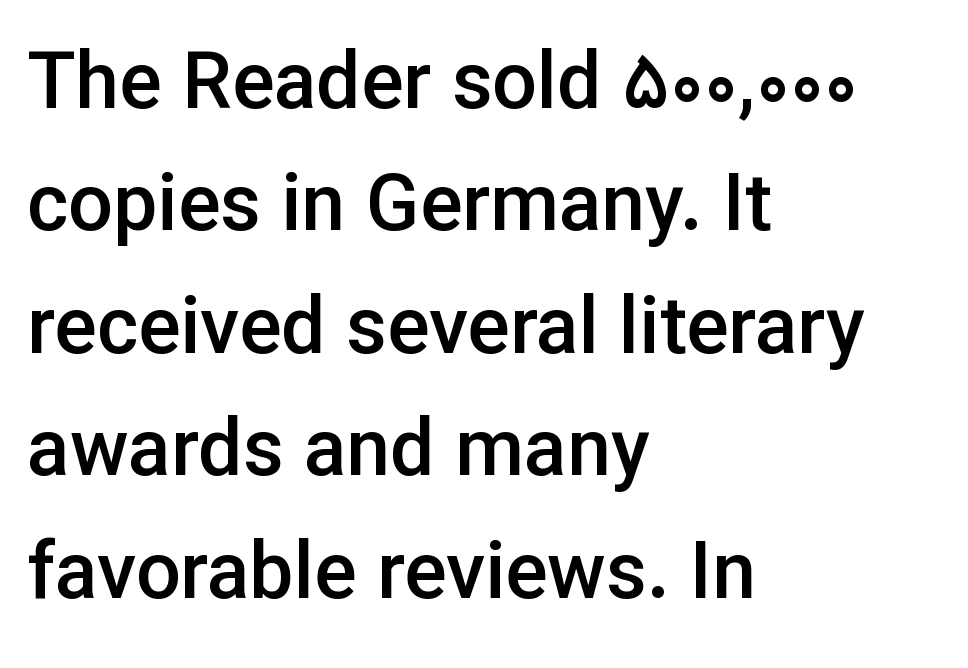
Q: Is the text bold? A: Semi-bold.
Q: Is the text italic (slanted)? A: No, it is upright.
Q: Is the typeface a serif or a sans-serif typeface? A: Sans-serif.
Q: Is the text underlined? A: No.
Q: How is the paragraph aligned? A: Left-aligned.
Q: Is the spacing between letters normal or unusually wide? A: Normal.
Q: Is the spacing between lines tight, normal or loose? A: Normal.
Q: Width (condensed, normal, or wide)? A: Normal.
Q: Stroke contrast? A: Low.
Q: x-height? A: Medium.
Q: Monospaced? A: No.
